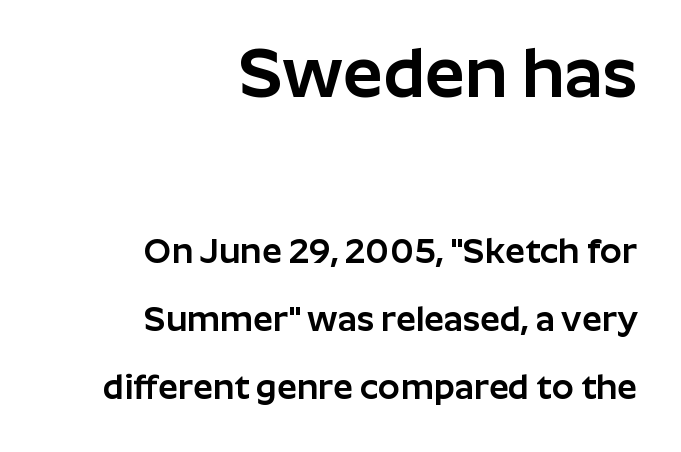
The type is set solid horizontally, with unmodified tracking. Varying glyph widths throughout — classic text-font behaviour. Serifs: no, the terminals of the letterforms are clean. Each line ends at the same right margin while the left side varies. The zone under the glyphs is completely vacant. Two sizes are in play, and the larger belongs to the first block.
